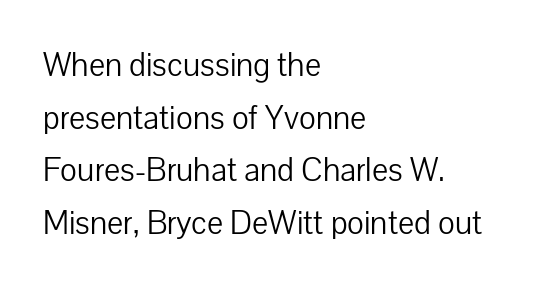
{"serif": "no", "italic": "no", "bold": "no", "weight": "light", "width": "normal", "stroke_contrast": "low", "x_height": "medium", "monospaced": "no", "underline": "no", "align": "left", "line_spacing": "normal", "line_spacing_ratio": 1.55, "letter_spacing": "normal", "letter_spacing_em": 0.0, "glyph_px": 34}
